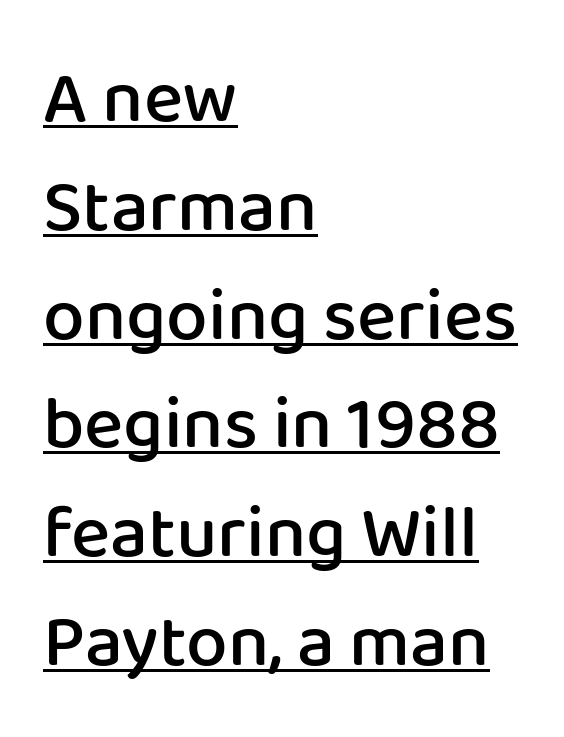
The image shows 74 px semibold sans-serif type, upright; set left-aligned, normal line spacing (1.47x), normal letter spacing, underlined; low stroke contrast and a medium x-height.
